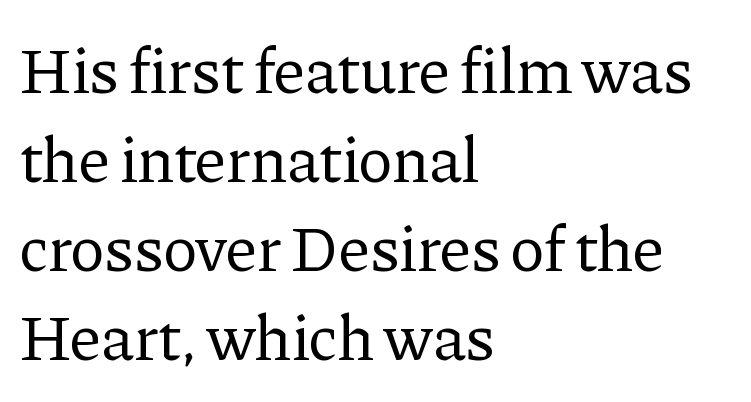
{"serif": "yes", "italic": "no", "bold": "no", "weight": "regular", "width": "normal", "stroke_contrast": "low", "x_height": "medium", "monospaced": "no", "underline": "no", "align": "left", "line_spacing": "normal", "line_spacing_ratio": 1.37, "letter_spacing": "normal", "letter_spacing_em": 0.0, "glyph_px": 65}
